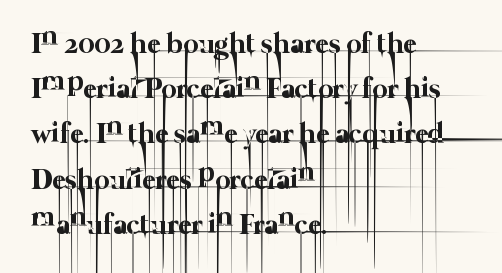
{"bold": "no", "weight": "thin", "width": "normal", "stroke_contrast": "low", "x_height": "medium", "monospaced": "no", "underline": "no", "align": "left", "line_spacing": "normal", "line_spacing_ratio": 1.56, "letter_spacing": "normal", "letter_spacing_em": 0.0, "glyph_px": 29}
